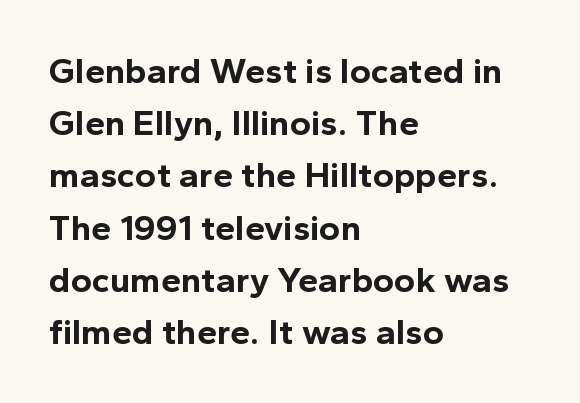
{"serif": "no", "italic": "no", "bold": "yes", "weight": "bold", "width": "normal", "x_height": "medium", "monospaced": "no", "underline": "no", "align": "left", "line_spacing": "normal", "line_spacing_ratio": 1.45, "letter_spacing": "normal", "letter_spacing_em": 0.0, "glyph_px": 36}
